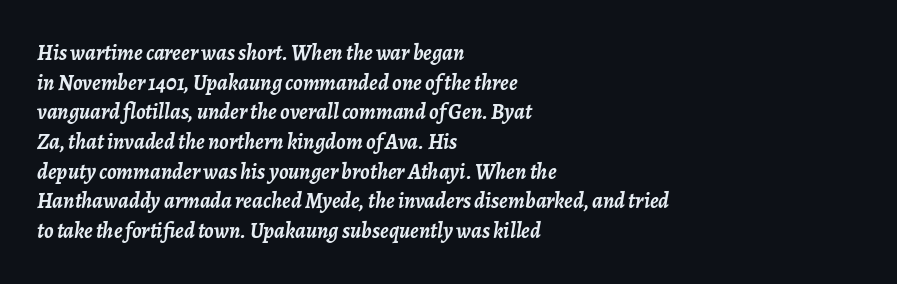
{"italic": "yes", "lean": "right", "slant_degrees": 7, "bold": "yes", "underline": "no", "align": "left", "line_spacing": "normal", "line_spacing_ratio": 1.35, "letter_spacing": "normal", "letter_spacing_em": 0.0, "glyph_px": 22}
